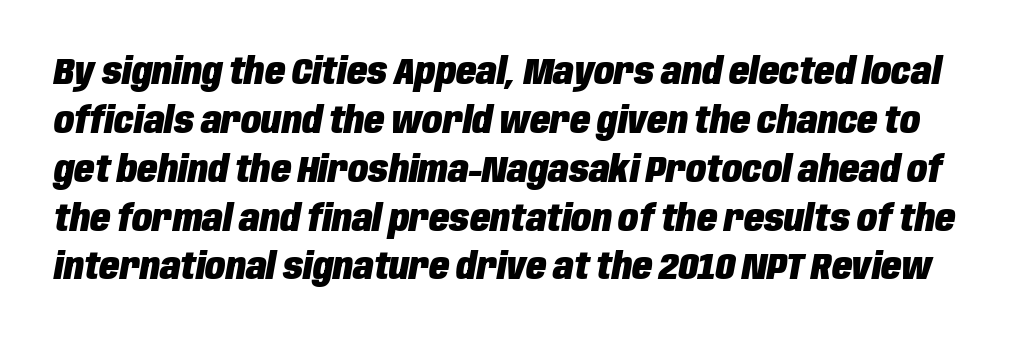
{"italic": "yes", "lean": "right", "slant_degrees": 10, "bold": "yes", "weight": "heavy", "width": "condensed", "stroke_contrast": "low", "x_height": "large", "monospaced": "no", "underline": "no", "line_spacing": "normal", "line_spacing_ratio": 1.32, "letter_spacing": "normal", "letter_spacing_em": 0.0, "glyph_px": 37}
